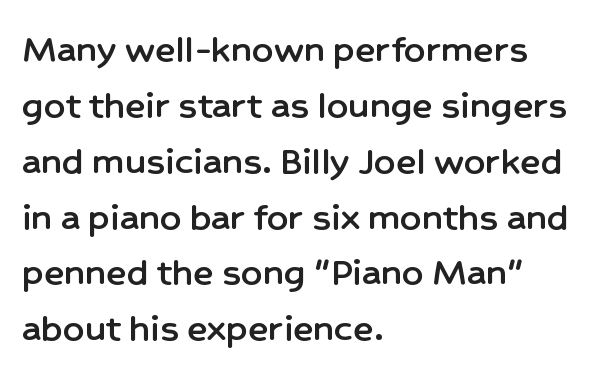
Q: Is the text italic (slanted)? A: No, it is upright.
Q: Is the typeface a serif or a sans-serif typeface? A: Sans-serif.
Q: Is the text underlined? A: No.
Q: How is the paragraph aligned? A: Left-aligned.
Q: Is the spacing between letters normal or unusually wide? A: Normal.
Q: Is the spacing between lines tight, normal or loose? A: Normal.
Q: Width (condensed, normal, or wide)? A: Normal.
Q: Stroke contrast? A: Low.
Q: x-height? A: Medium.
Q: Monospaced? A: No.
